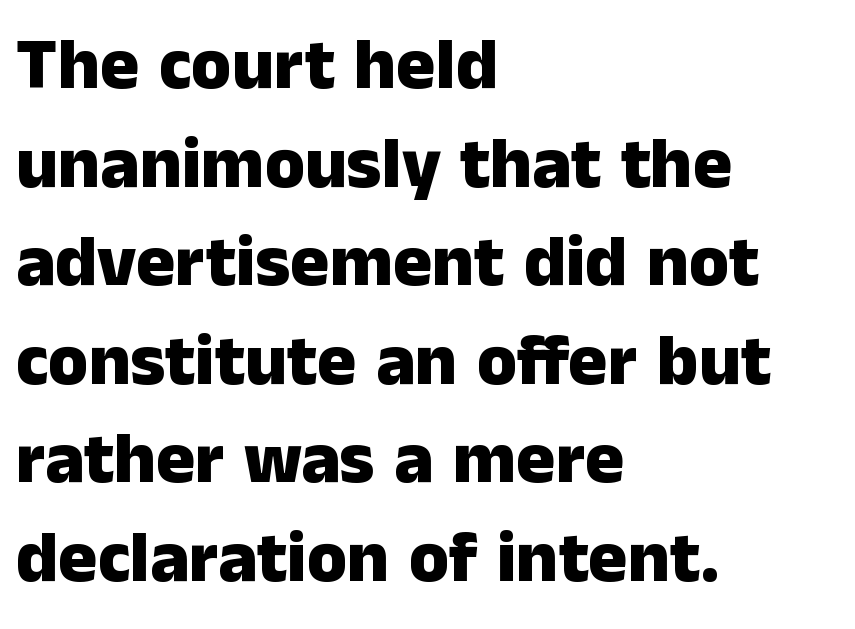
{"serif": "no", "italic": "no", "bold": "yes", "weight": "heavy", "width": "normal", "stroke_contrast": "low", "x_height": "medium", "monospaced": "no", "underline": "no", "align": "left", "line_spacing": "normal", "line_spacing_ratio": 1.35, "letter_spacing": "normal", "letter_spacing_em": 0.0, "glyph_px": 73}
